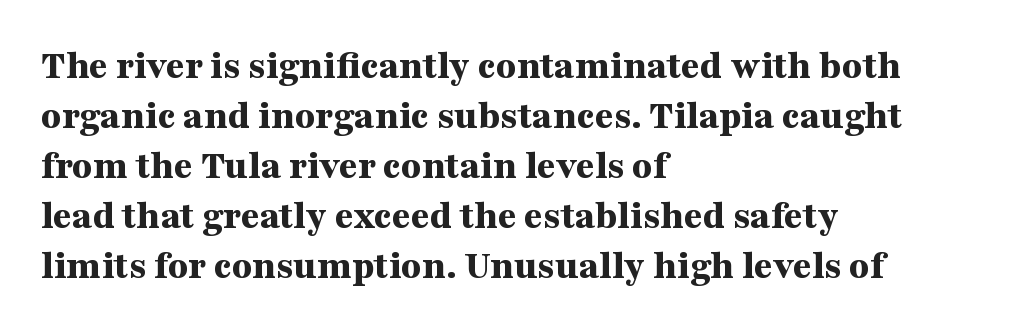
{"serif": "yes", "italic": "no", "bold": "yes", "weight": "bold", "width": "wide", "stroke_contrast": "medium", "x_height": "medium", "monospaced": "no", "underline": "no", "align": "left", "line_spacing_ratio": 1.22, "letter_spacing": "normal", "letter_spacing_em": 0.0, "glyph_px": 41}
